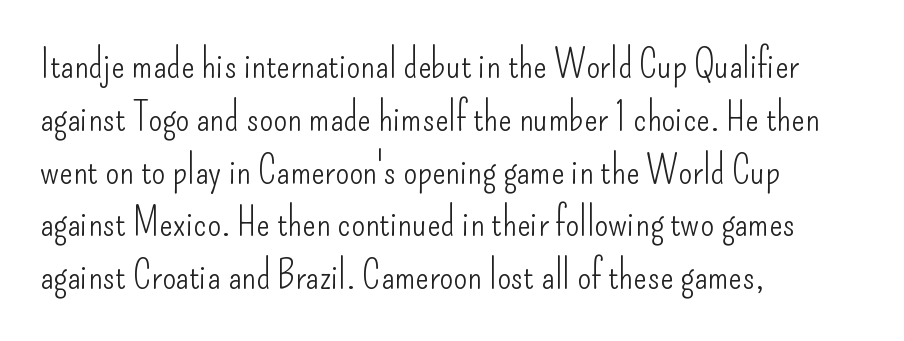
The image shows 40 px light, condensed sans-serif type, upright; set left-aligned, normal line spacing (1.32x), normal letter spacing, not underlined; low stroke contrast and a small x-height.
